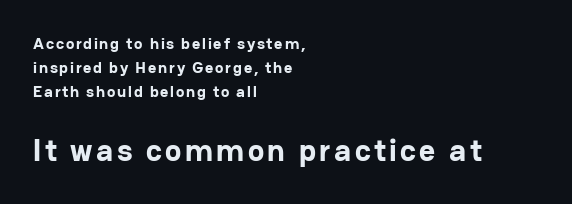
{"serif": "no", "italic": "no", "bold": "yes", "weight": "bold", "width": "normal", "stroke_contrast": "low", "x_height": "medium", "monospaced": "no", "underline": "no", "align": "left", "line_spacing": "normal", "line_spacing_ratio": 1.5, "larger_block": "second", "size_ratio": 1.94, "glyph_px": 31}
